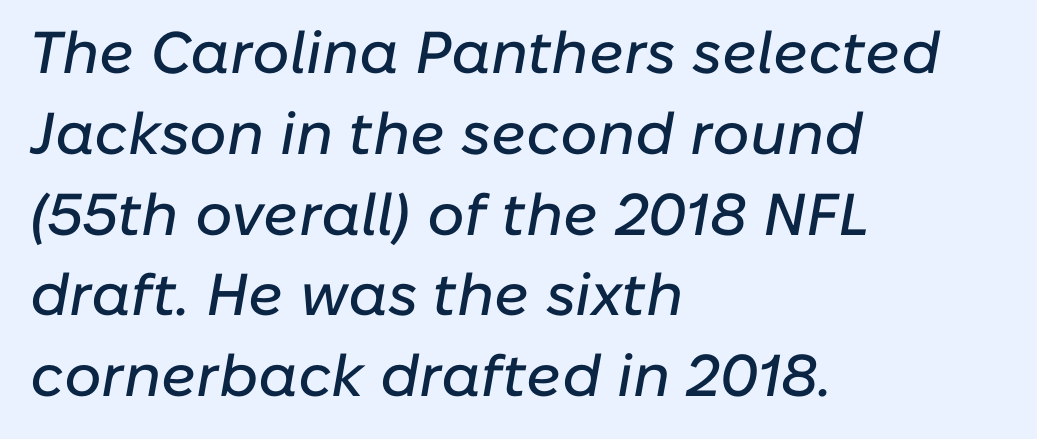
{"italic": "yes", "lean": "right", "slant_degrees": 10, "width": "normal", "stroke_contrast": "low", "x_height": "medium", "monospaced": "no", "underline": "no", "align": "left", "line_spacing": "normal", "line_spacing_ratio": 1.37, "letter_spacing": "normal", "letter_spacing_em": 0.0, "glyph_px": 59}
